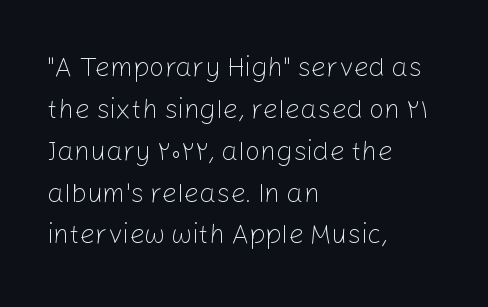
Q: Is the text bold? A: No.
Q: Is the text italic (slanted)? A: No, it is upright.
Q: Is the text underlined? A: No.
Q: How is the paragraph aligned? A: Left-aligned.
Q: Is the spacing between letters normal or unusually wide? A: Normal.
Q: Is the spacing between lines tight, normal or loose? A: Normal.
